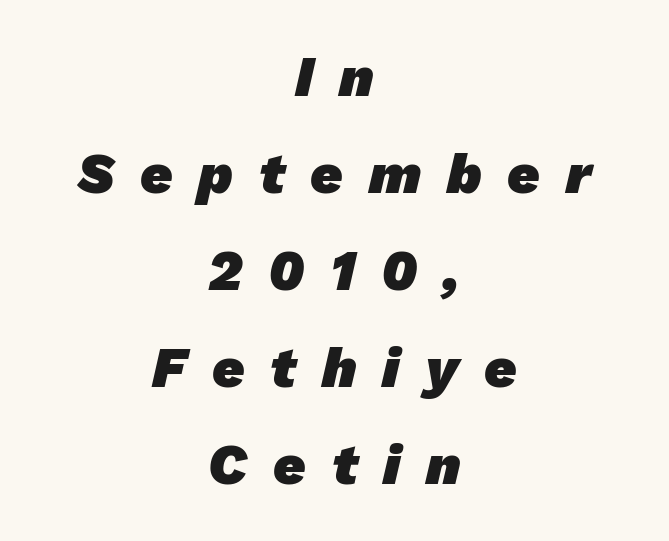
{"serif": "no", "bold": "yes", "weight": "heavy", "width": "normal", "stroke_contrast": "low", "x_height": "medium", "monospaced": "no", "underline": "no", "align": "center", "line_spacing_ratio": 1.73, "letter_spacing": "wide", "letter_spacing_em": 0.46, "glyph_px": 56}
